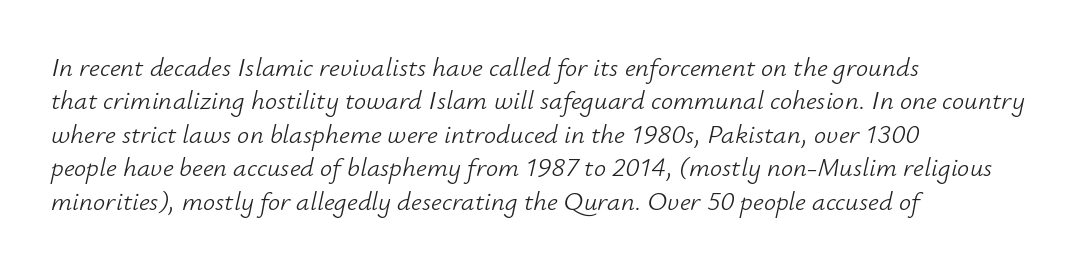
Q: Is the text bold? A: No.
Q: Is the text italic (slanted)? A: Yes, it leans right by about 12 degrees.
Q: Is the text underlined? A: No.
Q: How is the paragraph aligned? A: Left-aligned.
Q: Is the spacing between letters normal or unusually wide? A: Normal.
